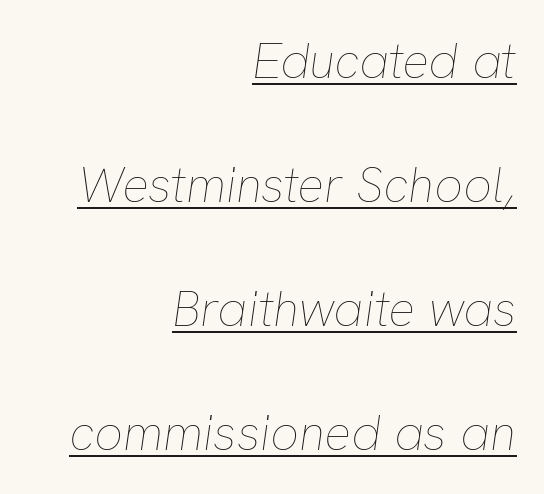
The image shows 50 px thin type, italic (leaning right); set right-aligned, loose line spacing (2.48x), normal letter spacing, underlined; low stroke contrast and a medium x-height.
